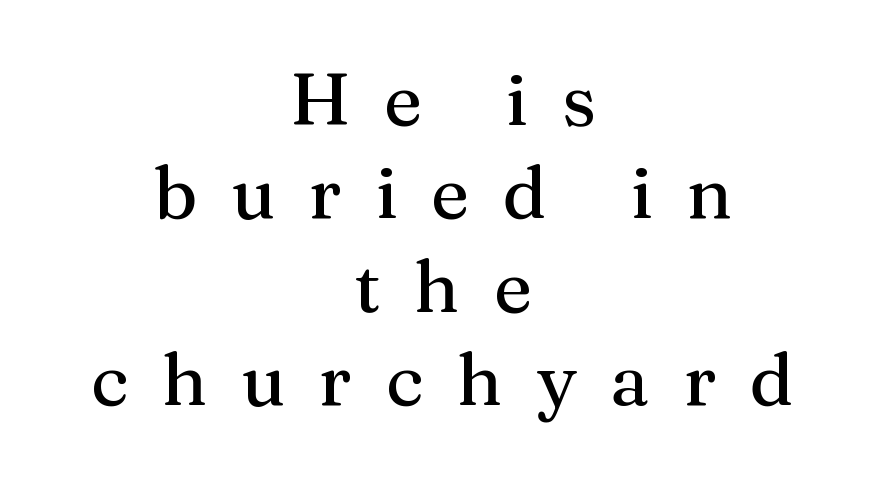
Q: Is the text italic (slanted)? A: No, it is upright.
Q: Is the typeface a serif or a sans-serif typeface? A: Serif.
Q: Is the text underlined? A: No.
Q: How is the paragraph aligned? A: Centered.
Q: Is the spacing between letters normal or unusually wide? A: Unusually wide.
Q: Is the spacing between lines tight, normal or loose? A: Normal.
Q: Width (condensed, normal, or wide)? A: Normal.
Q: Stroke contrast? A: Medium.
Q: x-height? A: Medium.
Q: Monospaced? A: No.
